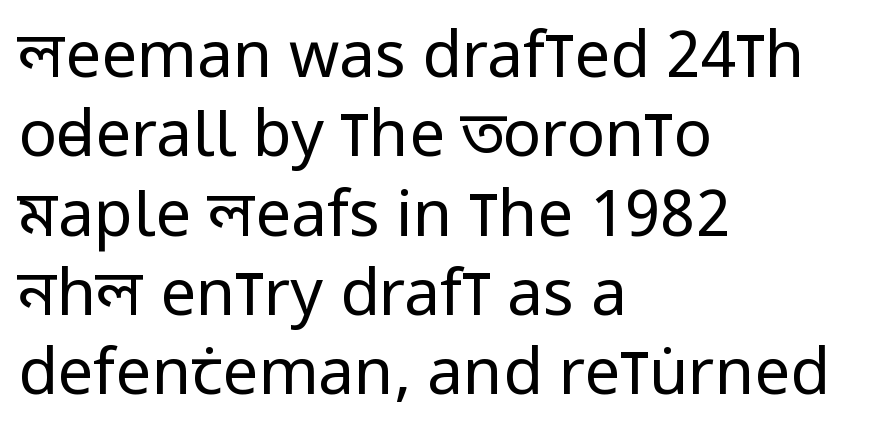
{"serif": "no", "italic": "no", "bold": "no", "weight": "regular", "width": "condensed", "stroke_contrast": "low", "x_height": "large", "monospaced": "no", "underline": "no", "align": "left", "line_spacing_ratio": 1.24, "letter_spacing": "normal", "letter_spacing_em": 0.0, "glyph_px": 64}
